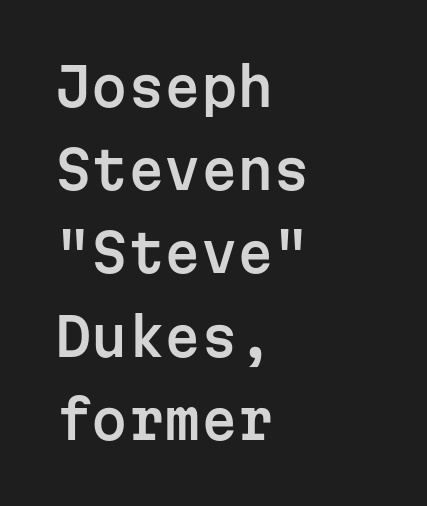
Q: Is the text italic (slanted)? A: No, it is upright.
Q: Is the typeface a serif or a sans-serif typeface? A: Sans-serif.
Q: Is the text underlined? A: No.
Q: How is the paragraph aligned? A: Left-aligned.
Q: Is the spacing between letters normal or unusually wide? A: Normal.
Q: Is the spacing between lines tight, normal or loose? A: Normal.
Q: Width (condensed, normal, or wide)? A: Normal.
Q: Stroke contrast? A: Low.
Q: x-height? A: Medium.
Q: Monospaced? A: Yes.
